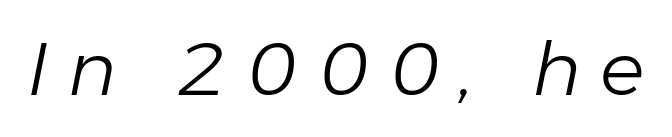
Heaviness? Minimal to ordinary, like unemphasized prose. Designer's note — italics engaged. Has an underline been added? It has not. Here the designer chose a conventional face with non-uniform glyph widths. Compared with typical body copy, the letter spacing here is much looser.
